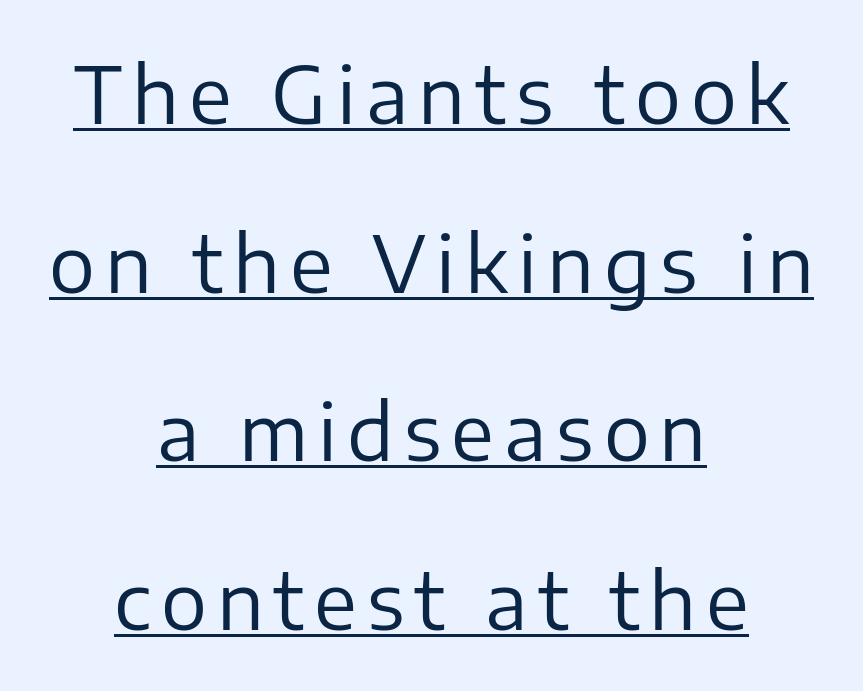
The image shows 77 px regular-weight sans-serif type, upright; set centered, loose line spacing (2.19x), underlined; low stroke contrast and a medium x-height.
